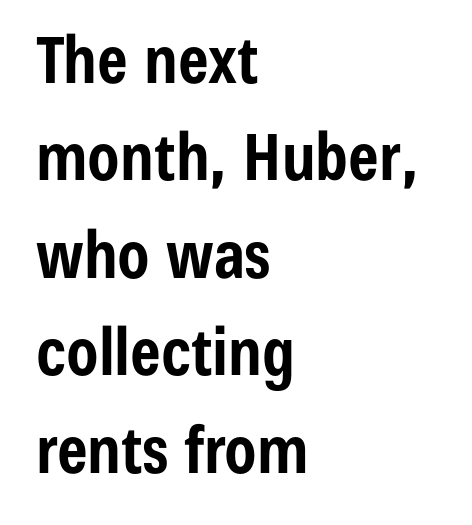
The image shows 65 px bold, condensed sans-serif type, upright; set left-aligned, normal line spacing (1.5x), normal letter spacing, not underlined; low stroke contrast and a medium x-height.
